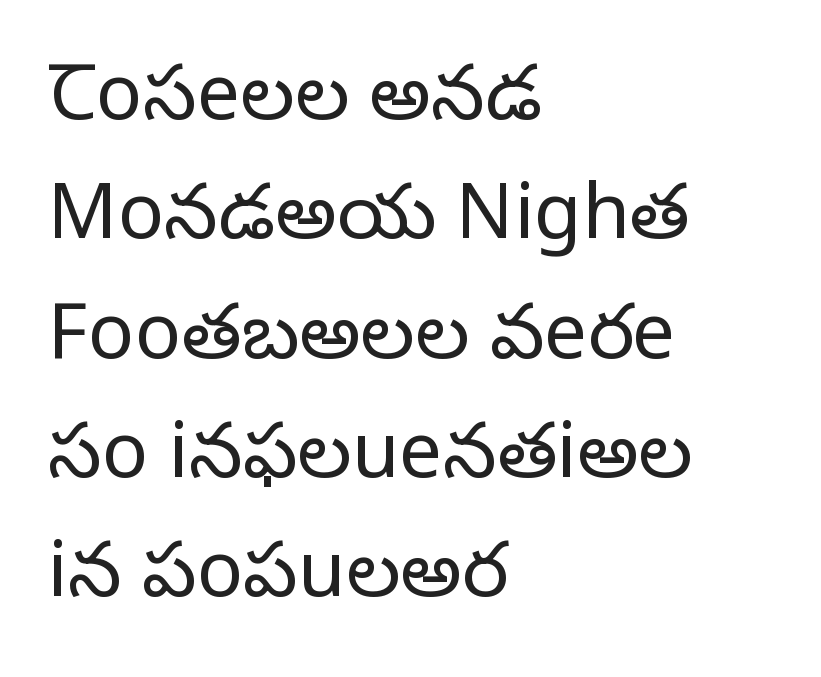
The image shows 77 px regular-weight serif type, upright; set left-aligned, normal line spacing (1.55x), normal letter spacing, not underlined; low stroke contrast and a large x-height.
